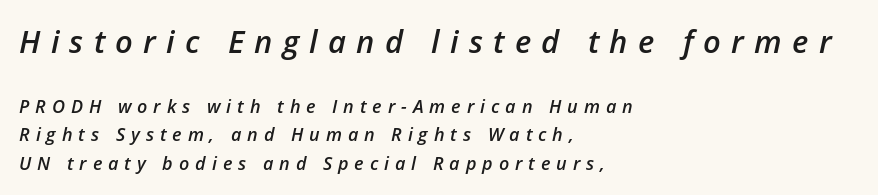
Q: Is the text bold? A: Semi-bold.
Q: Is the text italic (slanted)? A: Yes, it leans right by about 12 degrees.
Q: Is the text underlined? A: No.
Q: How is the paragraph aligned? A: Left-aligned.
Q: Is the spacing between letters normal or unusually wide? A: Unusually wide.
Q: Is the spacing between lines tight, normal or loose? A: Normal.
Q: Which block of text is set in a larger size, the first (top) or the second (bottom)? A: The first (top) one.
Q: Width (condensed, normal, or wide)? A: Normal.
Q: Stroke contrast? A: Low.
Q: x-height? A: Medium.
Q: Monospaced? A: No.
